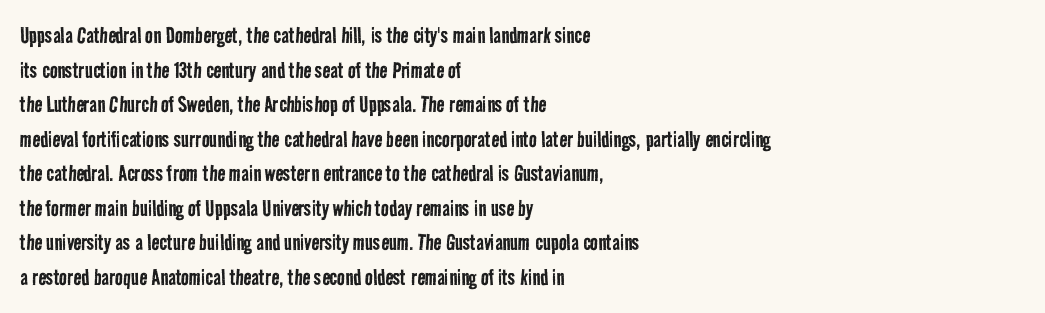
Q: Is the text bold? A: No.
Q: Is the text underlined? A: No.
Q: How is the paragraph aligned? A: Left-aligned.
Q: Is the spacing between letters normal or unusually wide? A: Normal.
Q: Is the spacing between lines tight, normal or loose? A: Normal.
